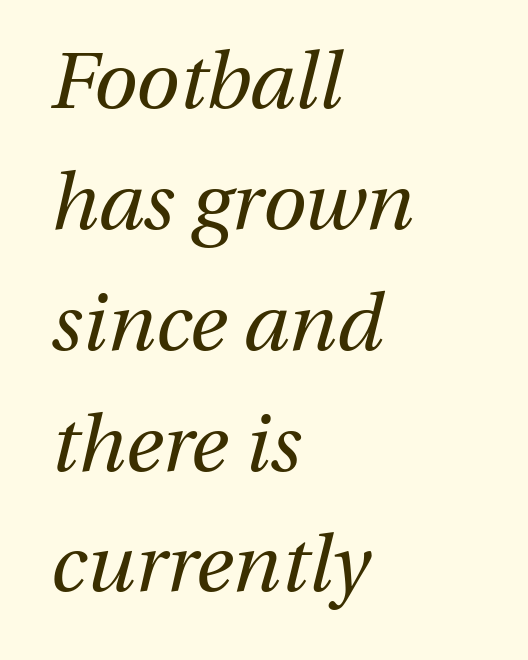
The face looks like a standard text weight, possibly lighter. Descender tails drop into unmarked territory. The rendering uses natural spacing where letterforms have individual widths. The rendering uses a moderate line-height, typical for paragraphs. Each word holds together tightly as a unit, with standard inter-letter gaps. The whole block is typeset with a tilt.
